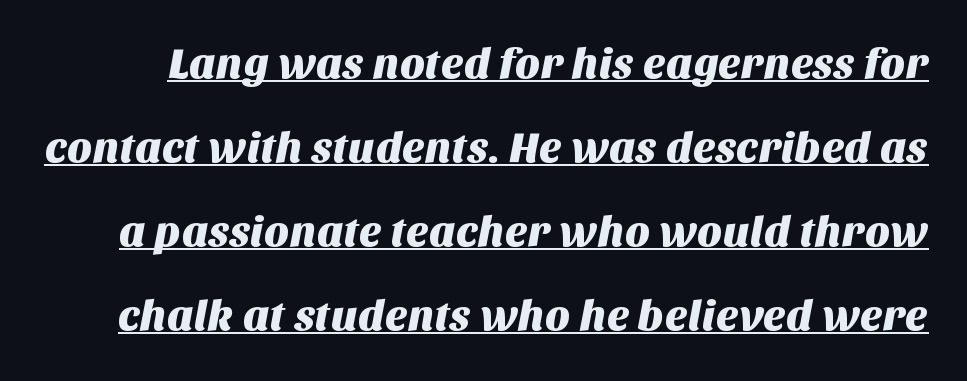
This sample carries an underscore along the baseline area. Note: no serifs on the glyphs. Default kerning and tracking; the words read as compact shapes. Is this a fixed-width face? No — the glyphs have proportional, varying widths. One glance says open: line gaps are wider than usual.
